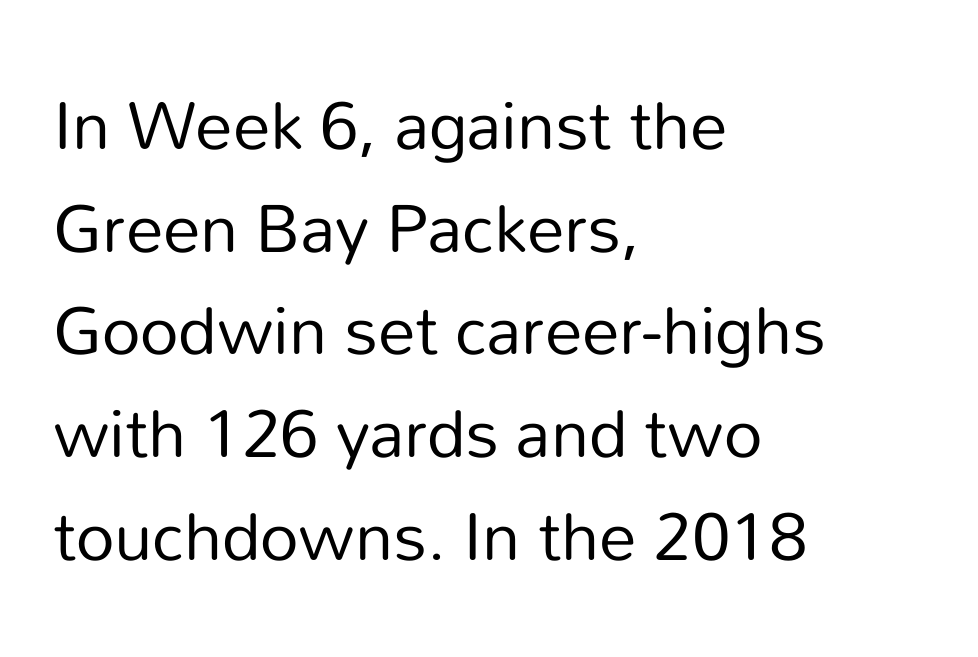
{"serif": "no", "italic": "no", "bold": "no", "weight": "regular", "width": "normal", "stroke_contrast": "low", "x_height": "medium", "monospaced": "no", "underline": "no", "align": "left", "line_spacing": "normal", "line_spacing_ratio": 1.37, "letter_spacing": "normal", "letter_spacing_em": 0.0, "glyph_px": 75}
